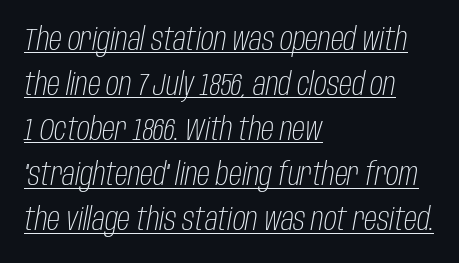
{"italic": "yes", "lean": "right", "slant_degrees": 10, "bold": "no", "weight": "light", "width": "condensed", "stroke_contrast": "low", "x_height": "large", "monospaced": "no", "underline": "yes", "align": "left", "line_spacing": "normal", "line_spacing_ratio": 1.41, "letter_spacing": "normal", "letter_spacing_em": 0.0, "glyph_px": 32}
